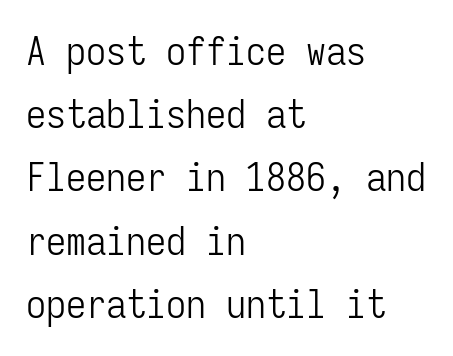
These lines are rendered in a fixed-pitch font. Rule under the text: the space is simply empty. Ordinary non-slanted type is in use. Quick note: interline space is typical. The glyphs in this specimen are sans serif.
